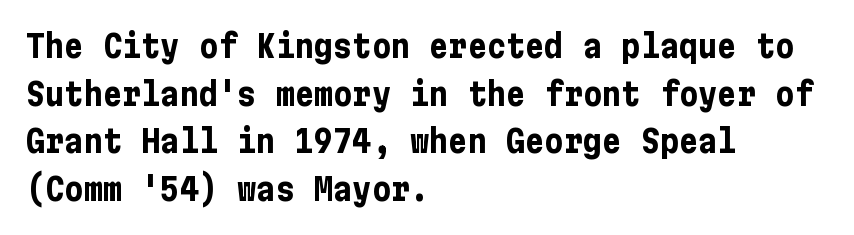
The glyphs have the mass of a bold cut. Horizontal alignment here is leftward, the default for most running prose. In terms of leading, this rendering sits right in the middle. Descender tails drop into unmarked territory. Nobody touched the tracking dial on this one. This sample uses a sans-serif face.
